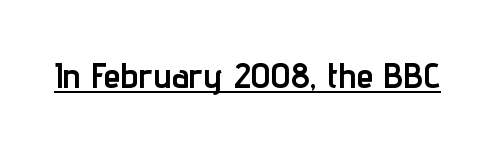
Q: Is the text bold? A: Yes.
Q: Is the text italic (slanted)? A: No, it is upright.
Q: Is the typeface a serif or a sans-serif typeface? A: Sans-serif.
Q: Is the text underlined? A: Yes.
Q: Is the spacing between letters normal or unusually wide? A: Normal.
Q: Width (condensed, normal, or wide)? A: Condensed.
Q: Stroke contrast? A: Low.
Q: x-height? A: Medium.
Q: Monospaced? A: No.
